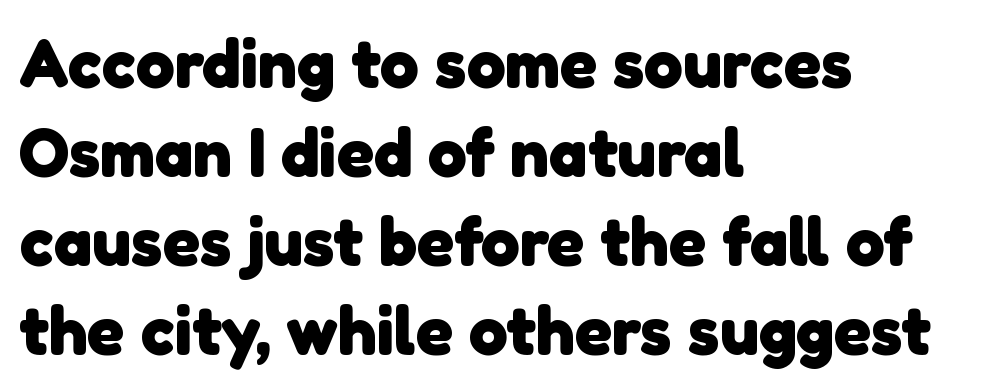
The image shows 69 px heavy sans-serif type; set left-aligned, normal line spacing (1.29x), normal letter spacing, not underlined; low stroke contrast and a medium x-height.
